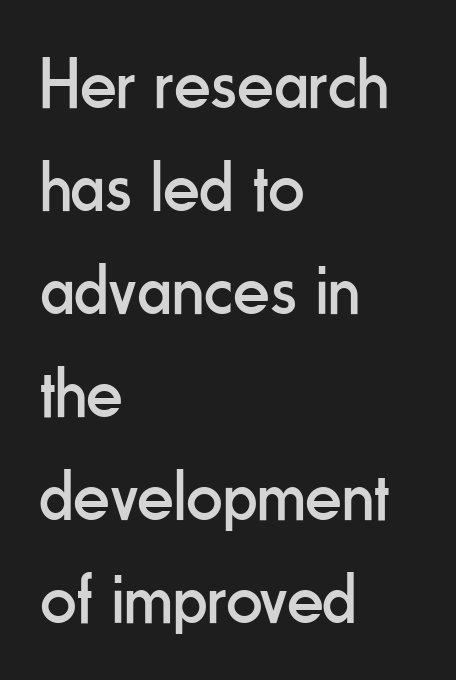
The image shows 72 px regular-weight, condensed sans-serif type, upright; set left-aligned, normal line spacing (1.43x), normal letter spacing, not underlined; low stroke contrast and a small x-height.
